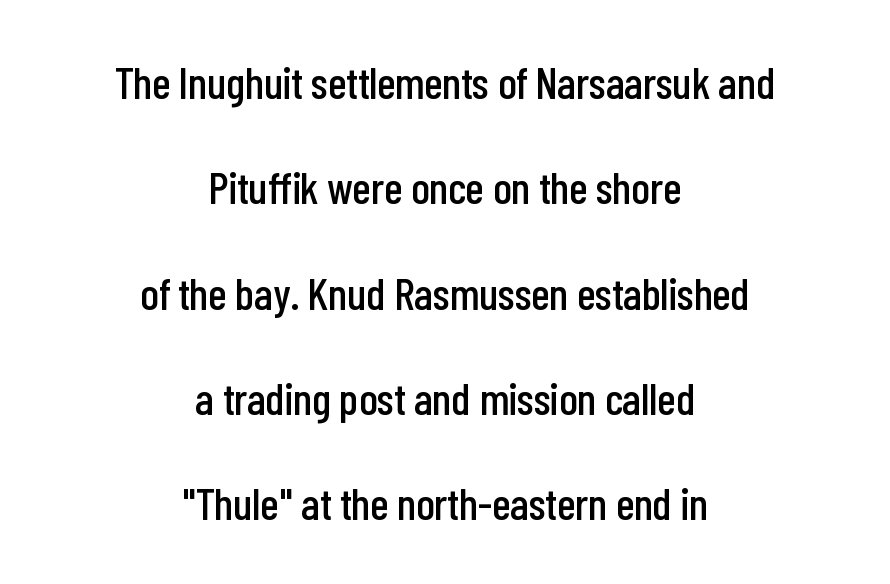
{"serif": "no", "italic": "no", "width": "condensed", "stroke_contrast": "low", "x_height": "medium", "monospaced": "no", "underline": "no", "align": "center", "line_spacing": "loose", "line_spacing_ratio": 2.34, "letter_spacing": "normal", "letter_spacing_em": 0.0, "glyph_px": 45}
